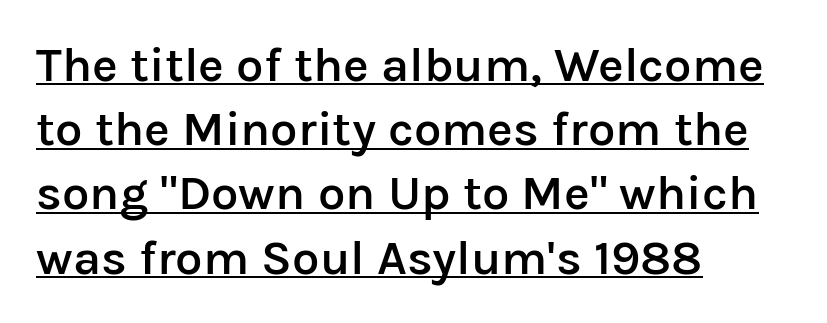
Honestly, the underline is the first thing you notice here. The font's upright variant was chosen for this text. Does the type have serifs? No, each stem ends abruptly. The tracking reads as untouched default to a designer's eye. Looks like regular typesetting: each glyph gets only the width it needs.
